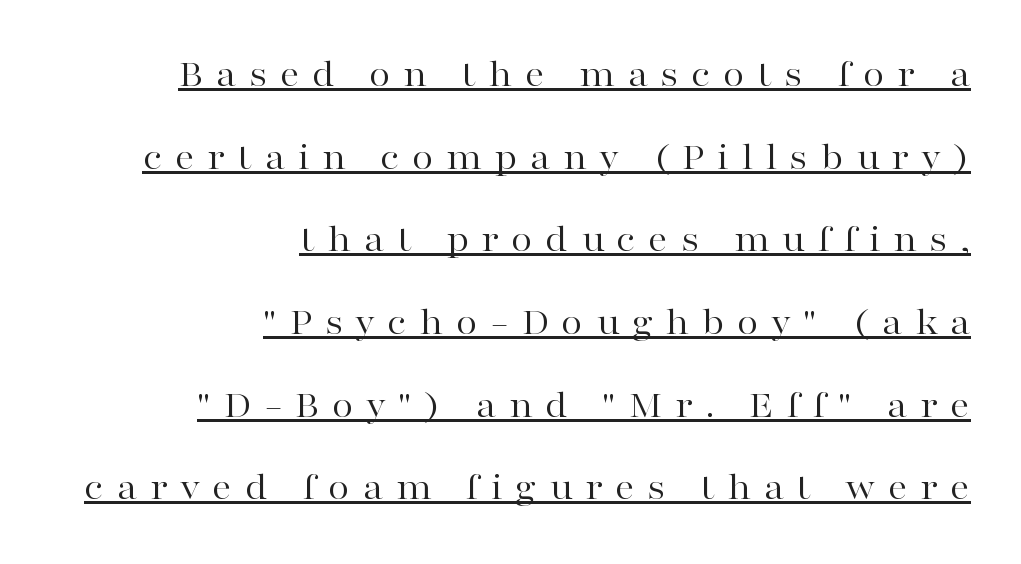
{"serif": "yes", "italic": "no", "bold": "no", "weight": "regular", "width": "wide", "stroke_contrast": "high", "x_height": "medium", "monospaced": "no", "underline": "yes", "align": "right", "line_spacing": "loose", "line_spacing_ratio": 2.12, "letter_spacing": "wide", "letter_spacing_em": 0.32, "glyph_px": 39}
